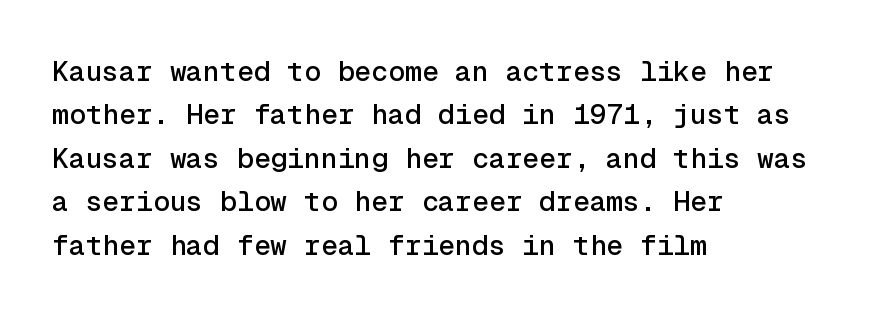
The image shows 28 px sans-serif type, upright, monospaced; set left-aligned, normal line spacing (1.55x), normal letter spacing, not underlined; a medium x-height.
